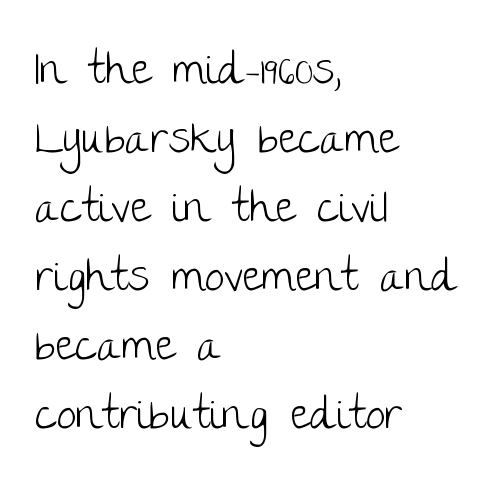
{"serif": "no", "italic": "no", "bold": "no", "weight": "light", "width": "normal", "stroke_contrast": "low", "x_height": "large", "monospaced": "no", "underline": "no", "align": "left", "line_spacing": "normal", "line_spacing_ratio": 1.57, "letter_spacing": "normal", "letter_spacing_em": 0.0, "glyph_px": 44}
